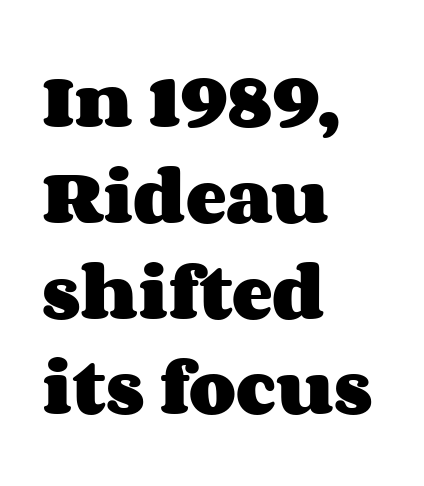
Q: Is the text bold? A: Yes.
Q: Is the text italic (slanted)? A: No, it is upright.
Q: Is the text underlined? A: No.
Q: How is the paragraph aligned? A: Left-aligned.
Q: Is the spacing between letters normal or unusually wide? A: Normal.
Q: Is the spacing between lines tight, normal or loose? A: Normal.
Q: Width (condensed, normal, or wide)? A: Wide.
Q: Stroke contrast? A: Medium.
Q: x-height? A: Large.
Q: Monospaced? A: No.
